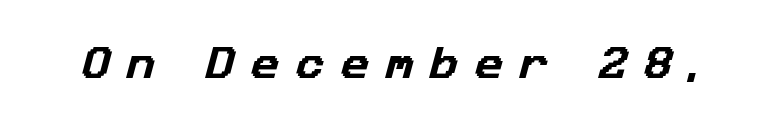
The image shows 35 px sans-serif type; set unusually wide letter spacing (+0.47 em), not underlined; low stroke contrast and a medium x-height.
